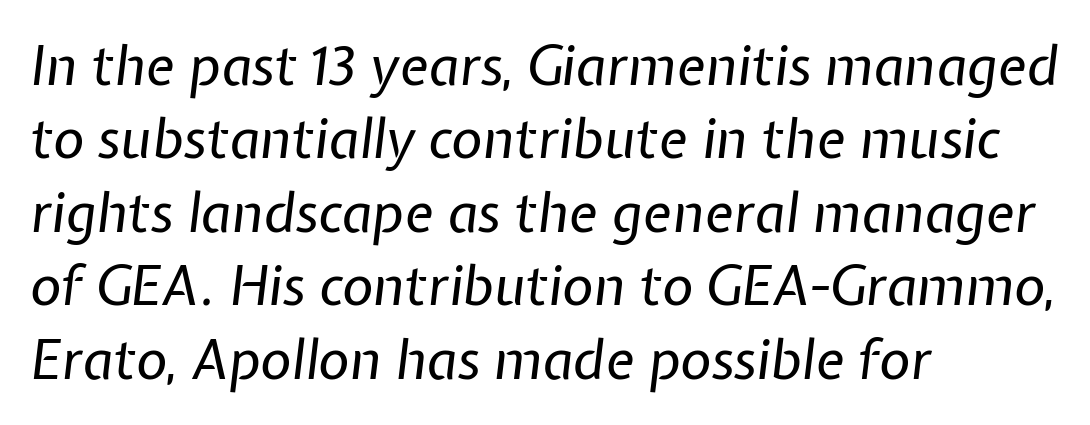
A typesetter would call this proportional, since set widths differ per character. Line beginnings align vertically; line endings do not. Glyph-to-glyph distance matches everyday printed text. The foot of each line stays bare and open. The cut favours lightness, reaching ordinary text weight at its darkest. Regarding leading, the lines here are spaced in the standard way.
